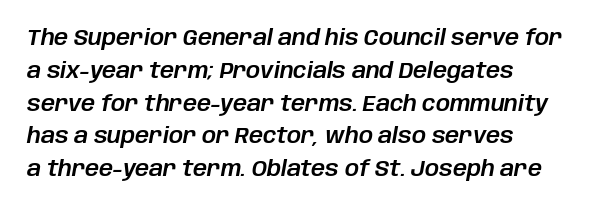
The image shows 22 px text type, italic (leaning right); set left-aligned, normal line spacing (1.49x), normal letter spacing, not underlined.
